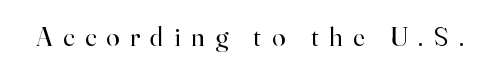
Q: Is the text bold? A: No.
Q: Is the text italic (slanted)? A: No, it is upright.
Q: Is the text underlined? A: No.
Q: Is the spacing between letters normal or unusually wide? A: Unusually wide.
